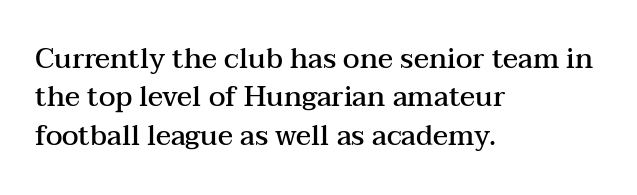
You could call the tracking neutral — neither tight nor loose. Short and long lines alike share a common starting point at left. This is serif lettering, the kind often seen in printed books. Varying glyph widths throughout — classic text-font behaviour. The space beneath each line is pristine and unruled.
